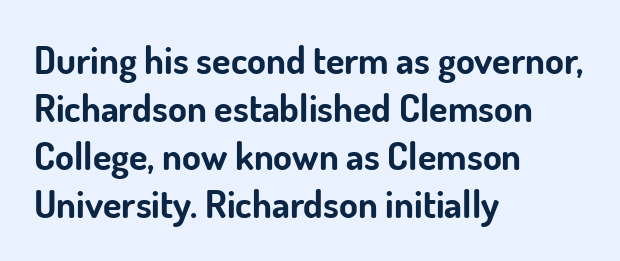
Q: Is the text bold? A: Yes.
Q: Is the text italic (slanted)? A: No, it is upright.
Q: Is the typeface a serif or a sans-serif typeface? A: Sans-serif.
Q: Is the text underlined? A: No.
Q: How is the paragraph aligned? A: Left-aligned.
Q: Is the spacing between letters normal or unusually wide? A: Normal.
Q: Is the spacing between lines tight, normal or loose? A: Normal.
Q: Width (condensed, normal, or wide)? A: Normal.
Q: Stroke contrast? A: Low.
Q: x-height? A: Small.
Q: Monospaced? A: No.
